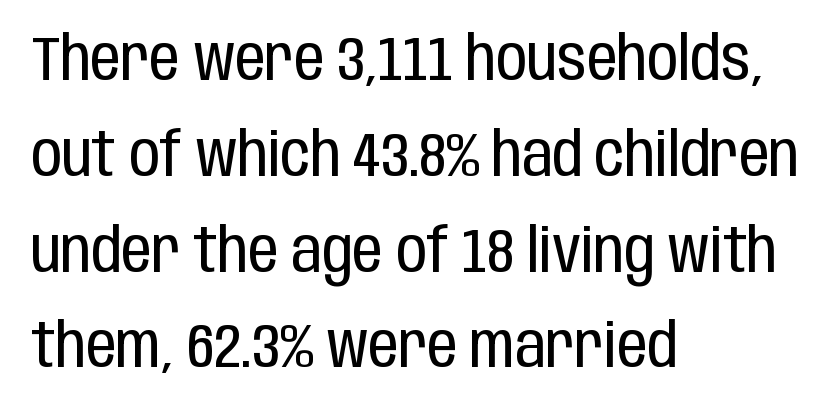
{"serif": "no", "italic": "no", "bold": "no", "weight": "regular", "width": "condensed", "stroke_contrast": "low", "x_height": "large", "monospaced": "no", "underline": "no", "align": "left", "line_spacing": "normal", "line_spacing_ratio": 1.57, "letter_spacing": "normal", "letter_spacing_em": 0.0, "glyph_px": 61}
